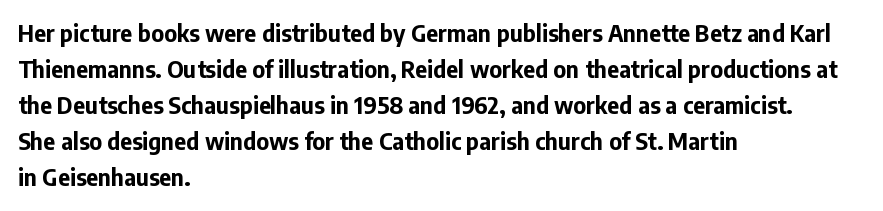
Q: Is the text bold? A: Yes.
Q: Is the text italic (slanted)? A: No, it is upright.
Q: Is the text underlined? A: No.
Q: How is the paragraph aligned? A: Left-aligned.
Q: Is the spacing between letters normal or unusually wide? A: Normal.
Q: Is the spacing between lines tight, normal or loose? A: Normal.
